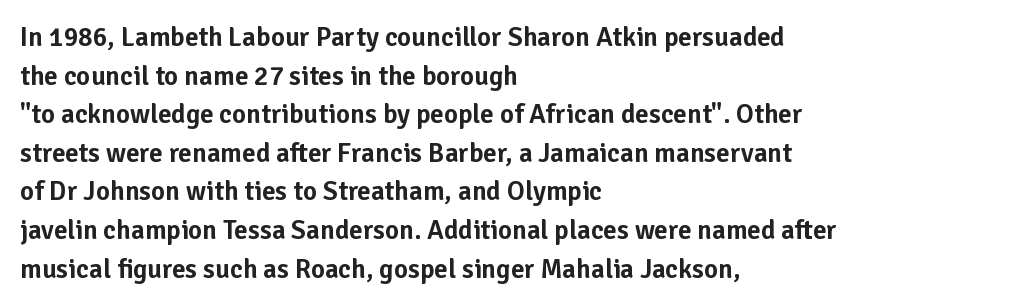
The image shows 27 px text type, upright; set left-aligned, normal line spacing (1.43x), normal letter spacing, not underlined.
